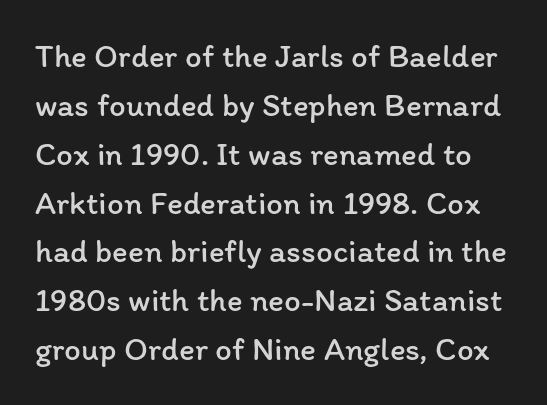
The image shows 33 px regular-weight type, upright; set normal line spacing (1.48x), normal letter spacing, not underlined; low stroke contrast and a medium x-height.
